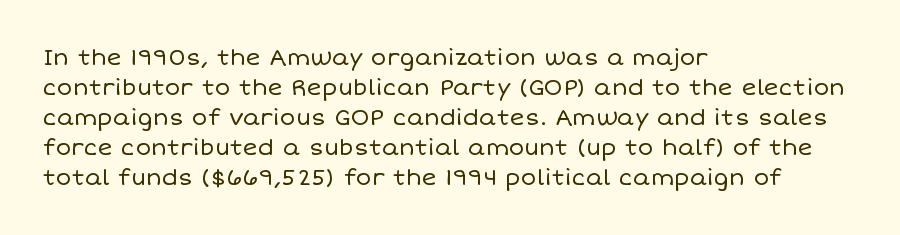
The image shows 23 px text type, upright; set left-aligned, normal line spacing (1.3x), normal letter spacing, not underlined.
